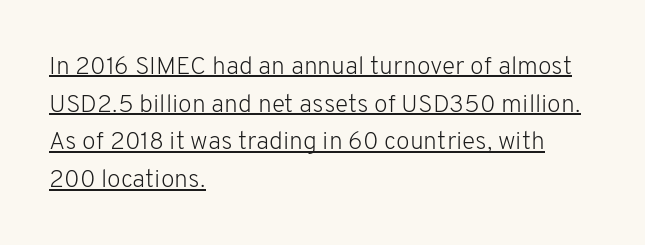
{"italic": "no", "bold": "no", "underline": "yes", "align": "left", "line_spacing": "normal", "line_spacing_ratio": 1.51, "letter_spacing": "normal", "letter_spacing_em": 0.0, "glyph_px": 25}
